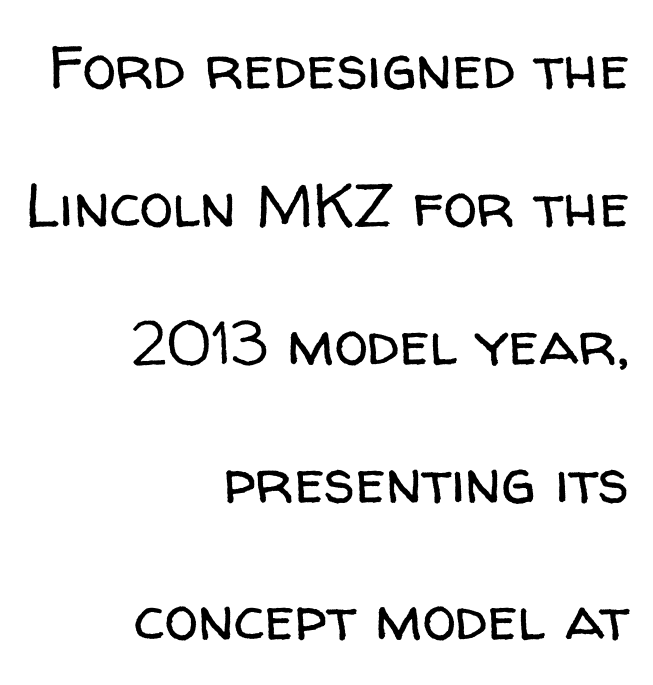
{"serif": "no", "italic": "no", "bold": "no", "weight": "regular", "width": "normal", "stroke_contrast": "low", "x_height": "medium", "monospaced": "no", "underline": "no", "align": "right", "line_spacing": "loose", "line_spacing_ratio": 2.26, "letter_spacing": "normal", "letter_spacing_em": 0.0, "glyph_px": 61}
